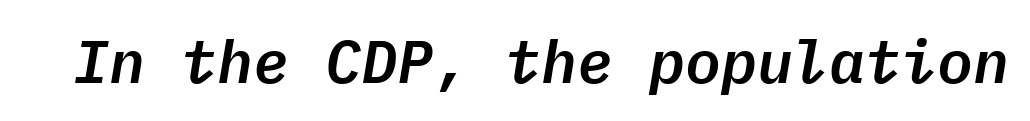
Q: Is the text italic (slanted)? A: Yes, it leans right by about 9 degrees.
Q: Is the text underlined? A: No.
Q: Is the spacing between letters normal or unusually wide? A: Normal.
Q: Width (condensed, normal, or wide)? A: Normal.
Q: Stroke contrast? A: Low.
Q: x-height? A: Medium.
Q: Monospaced? A: Yes.
